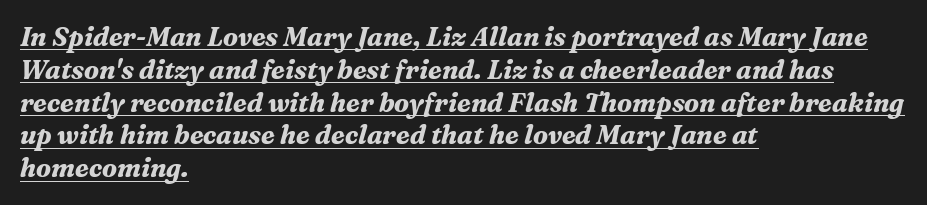
{"italic": "yes", "lean": "right", "slant_degrees": 16, "bold": "yes", "underline": "yes", "align": "left", "line_spacing": "normal", "line_spacing_ratio": 1.26, "letter_spacing": "normal", "letter_spacing_em": 0.0, "glyph_px": 26}
